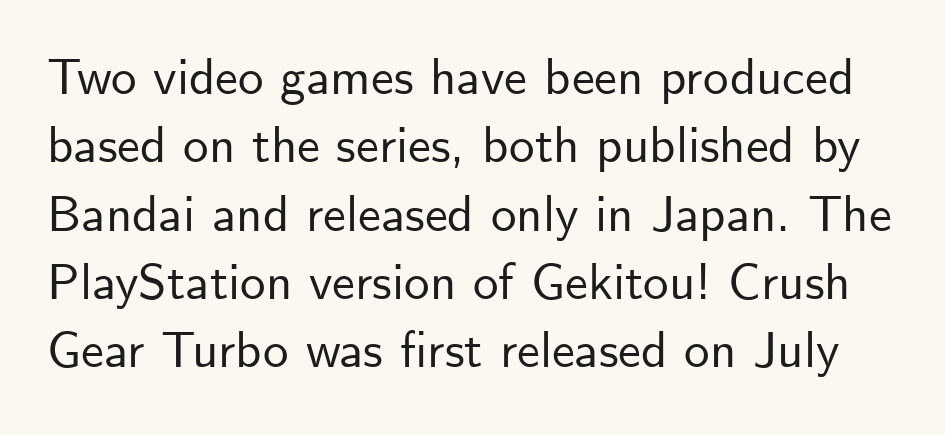
The type sits square on the baseline with zero lean. A clean baseline with only descenders dipping below it. The rendering keeps characters at their native spacing. Each letter keeps its own natural width here, so spacing adapts to shape. Serifs: no, the terminals of the letterforms are clean.
